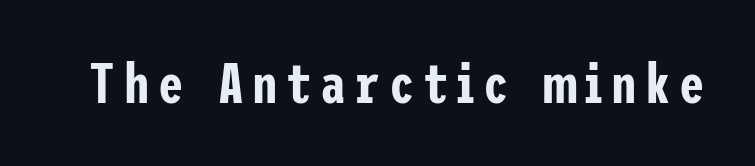
The image shows 57 px condensed sans-serif type, upright; set not underlined; low stroke contrast and a medium x-height.
